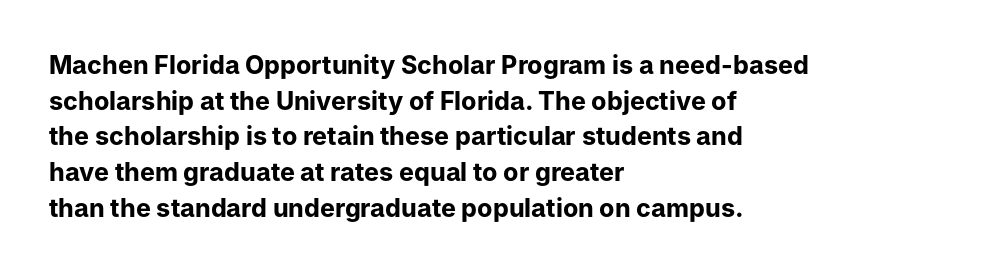
The image shows 25 px bold type, upright; set left-aligned, normal line spacing (1.43x), normal letter spacing, not underlined.
